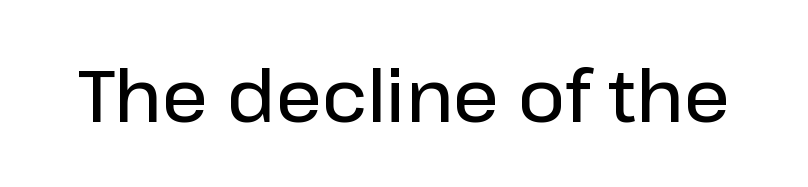
{"serif": "no", "italic": "no", "bold": "semi", "weight": "semibold", "width": "normal", "stroke_contrast": "low", "x_height": "medium", "monospaced": "no", "underline": "no", "letter_spacing": "normal", "letter_spacing_em": 0.0, "glyph_px": 72}
